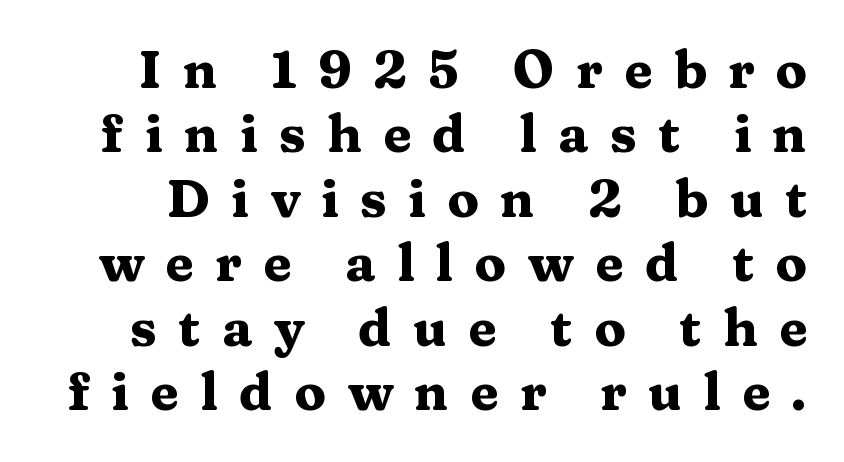
Q: Is the text bold? A: Yes.
Q: Is the text italic (slanted)? A: No, it is upright.
Q: Is the typeface a serif or a sans-serif typeface? A: Serif.
Q: Is the text underlined? A: No.
Q: Is the spacing between letters normal or unusually wide? A: Unusually wide.
Q: Width (condensed, normal, or wide)? A: Wide.
Q: Stroke contrast? A: Medium.
Q: x-height? A: Medium.
Q: Monospaced? A: No.
